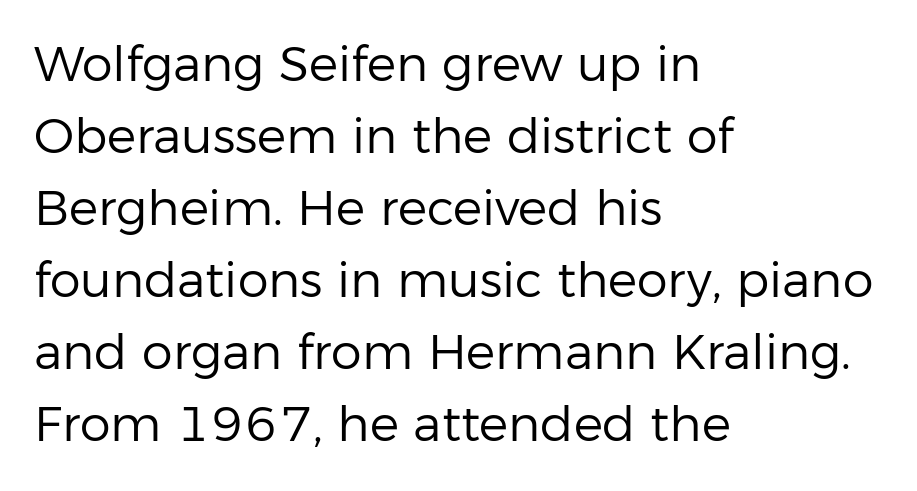
Q: Is the text bold? A: No.
Q: Is the text italic (slanted)? A: No, it is upright.
Q: Is the typeface a serif or a sans-serif typeface? A: Sans-serif.
Q: Is the text underlined? A: No.
Q: How is the paragraph aligned? A: Left-aligned.
Q: Is the spacing between letters normal or unusually wide? A: Normal.
Q: Is the spacing between lines tight, normal or loose? A: Normal.
Q: Width (condensed, normal, or wide)? A: Normal.
Q: Stroke contrast? A: Low.
Q: x-height? A: Medium.
Q: Monospaced? A: No.
